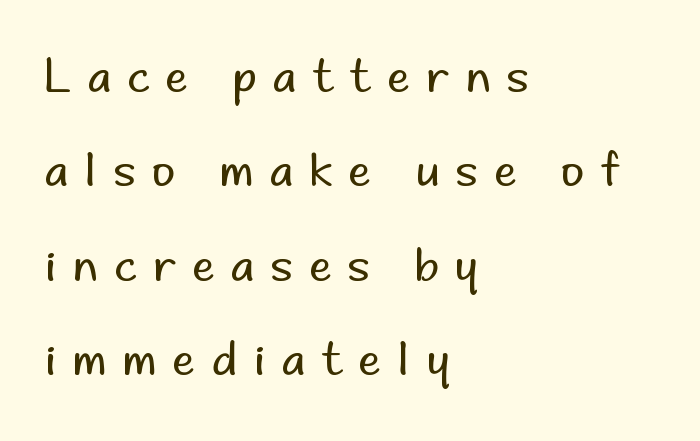
The image shows 45 px regular-weight sans-serif type, upright; set left-aligned, loose line spacing (2.1x), unusually wide letter spacing (+0.37 em), not underlined; low stroke contrast and a small x-height.
